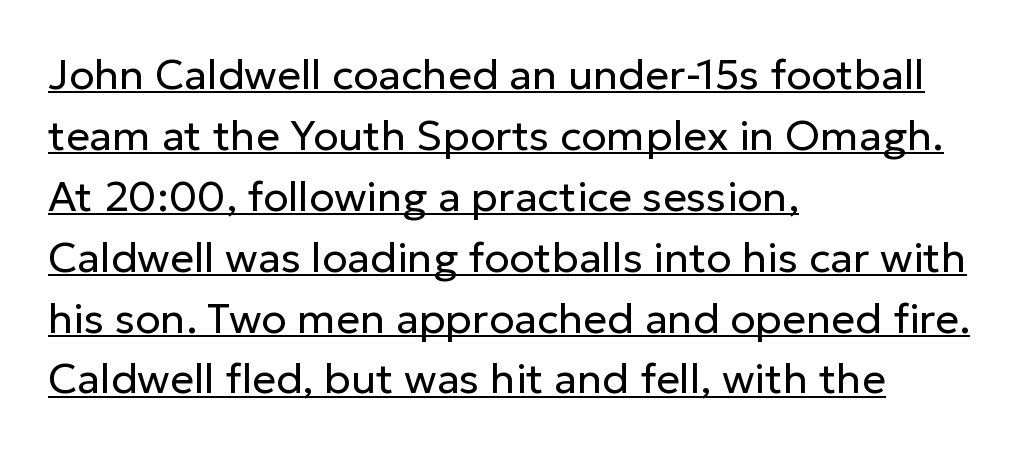
In terms of posture, this sample is upright. The line texture is even and compact thanks to regular tracking. Which margin do the lines hug? The left one — the right edge is uneven. These lines sit exactly where default settings would place them.
